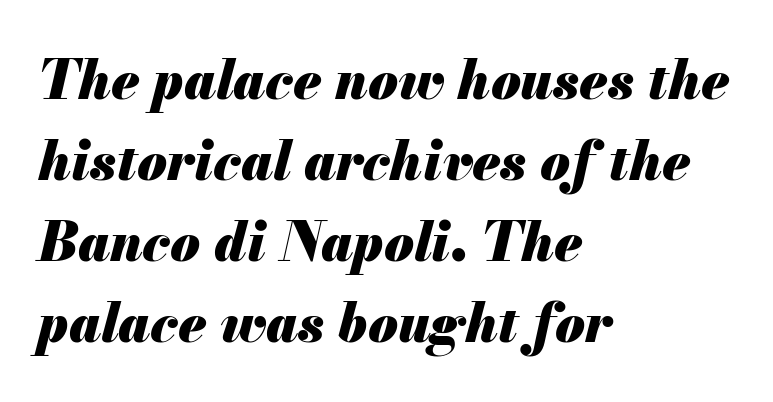
Q: Is the text bold? A: Yes.
Q: Is the text italic (slanted)? A: Yes, it leans right by about 13 degrees.
Q: Is the text underlined? A: No.
Q: How is the paragraph aligned? A: Left-aligned.
Q: Is the spacing between letters normal or unusually wide? A: Normal.
Q: Is the spacing between lines tight, normal or loose? A: Normal.
Q: Width (condensed, normal, or wide)? A: Normal.
Q: Stroke contrast? A: Medium.
Q: x-height? A: Small.
Q: Monospaced? A: No.
